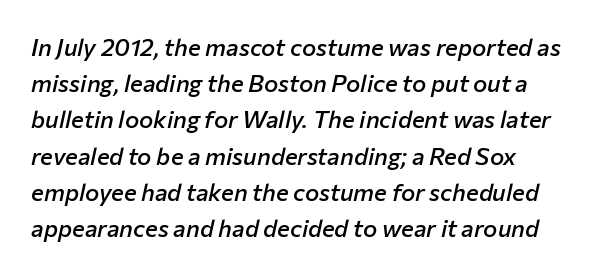
{"italic": "yes", "lean": "right", "slant_degrees": 12, "bold": "semi", "underline": "no", "line_spacing": "normal", "line_spacing_ratio": 1.51, "letter_spacing": "normal", "letter_spacing_em": 0.0, "glyph_px": 24}
